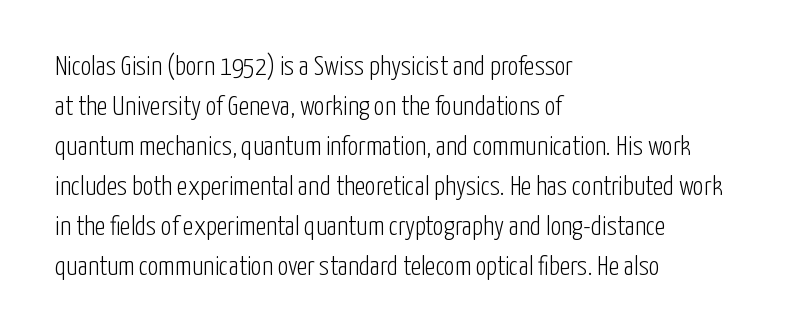
Italic: no, the glyphs are upright roman. Observe the ordinary spacing: letters are neighbours, not strangers. Line spacing here is normal. The zone under the glyphs is completely vacant. These lines stack with their left ends in a neat column.
